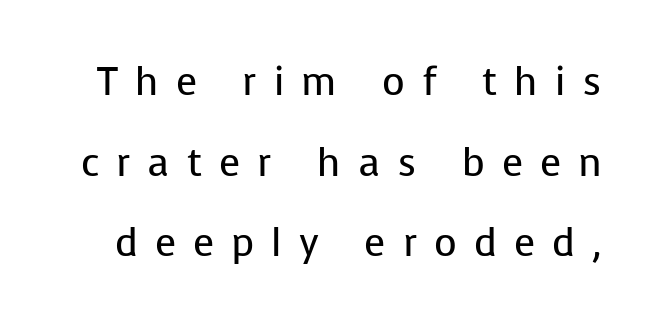
{"serif": "no", "italic": "no", "bold": "no", "weight": "regular", "width": "normal", "stroke_contrast": "low", "x_height": "medium", "monospaced": "no", "underline": "no", "line_spacing": "loose", "line_spacing_ratio": 2.07, "letter_spacing": "wide", "letter_spacing_em": 0.44, "glyph_px": 39}
